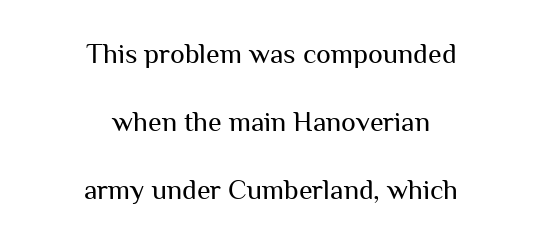
{"serif": "no", "italic": "no", "bold": "no", "weight": "regular", "width": "normal", "stroke_contrast": "medium", "x_height": "medium", "monospaced": "no", "underline": "no", "align": "center", "line_spacing": "loose", "line_spacing_ratio": 2.42, "letter_spacing": "normal", "letter_spacing_em": 0.0, "glyph_px": 28}
